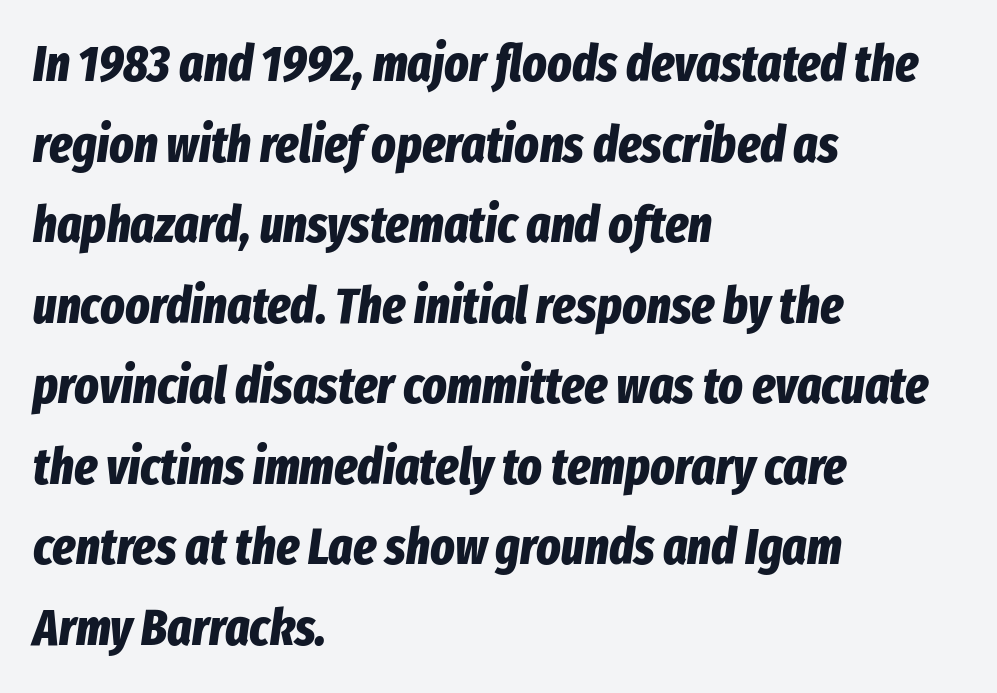
Q: Is the text bold? A: Yes.
Q: Is the text italic (slanted)? A: Yes, it leans right by about 8 degrees.
Q: Is the text underlined? A: No.
Q: How is the paragraph aligned? A: Left-aligned.
Q: Is the spacing between letters normal or unusually wide? A: Normal.
Q: Is the spacing between lines tight, normal or loose? A: Normal.
Q: Width (condensed, normal, or wide)? A: Condensed.
Q: Stroke contrast? A: Low.
Q: x-height? A: Medium.
Q: Monospaced? A: No.
